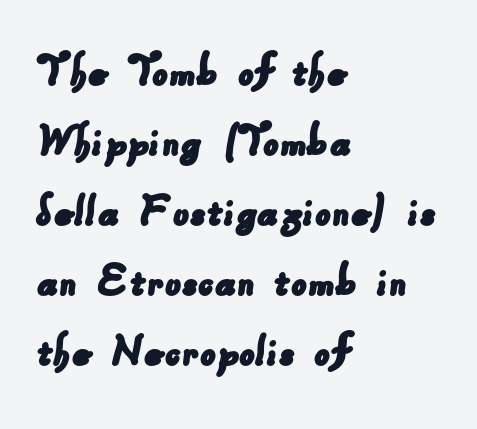
{"serif": "no", "width": "normal", "stroke_contrast": "low", "x_height": "small", "monospaced": "no", "underline": "no", "align": "left", "line_spacing": "normal", "line_spacing_ratio": 1.4, "letter_spacing": "normal", "letter_spacing_em": 0.0, "glyph_px": 50}
